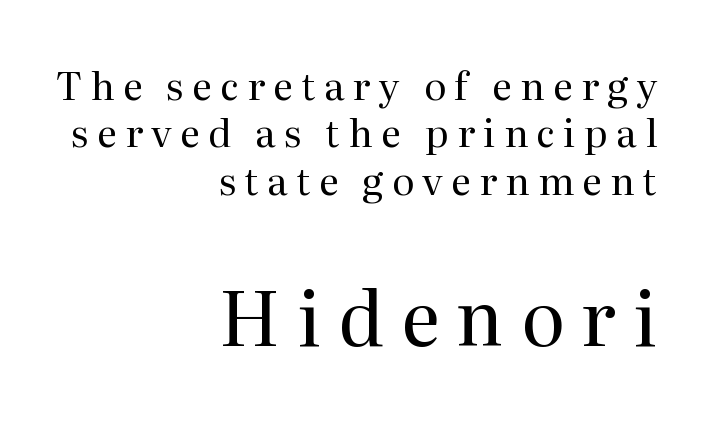
Q: Is the text bold? A: No.
Q: Is the text italic (slanted)? A: No, it is upright.
Q: Is the typeface a serif or a sans-serif typeface? A: Serif.
Q: Is the text underlined? A: No.
Q: How is the paragraph aligned? A: Right-aligned.
Q: Is the spacing between letters normal or unusually wide? A: Unusually wide.
Q: Is the spacing between lines tight, normal or loose? A: Normal.
Q: Which block of text is set in a larger size, the first (top) or the second (bottom)? A: The second (bottom) one.
Q: Width (condensed, normal, or wide)? A: Normal.
Q: Stroke contrast? A: Medium.
Q: x-height? A: Medium.
Q: Monospaced? A: No.
